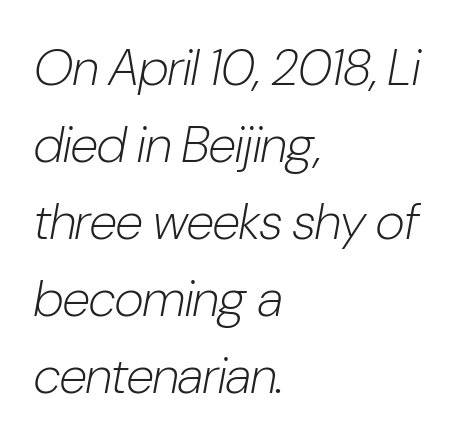
{"italic": "yes", "lean": "right", "slant_degrees": 10, "bold": "no", "weight": "light", "width": "condensed", "stroke_contrast": "low", "x_height": "medium", "monospaced": "no", "underline": "no", "align": "left", "line_spacing": "normal", "line_spacing_ratio": 1.51, "letter_spacing": "normal", "letter_spacing_em": 0.0, "glyph_px": 51}
